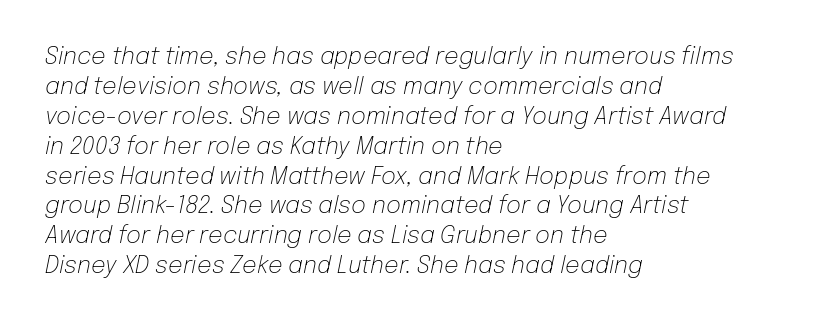
{"italic": "yes", "lean": "right", "slant_degrees": 12, "bold": "no", "underline": "no", "align": "left", "line_spacing": "normal", "line_spacing_ratio": 1.3, "letter_spacing": "normal", "letter_spacing_em": 0.0, "glyph_px": 23}
